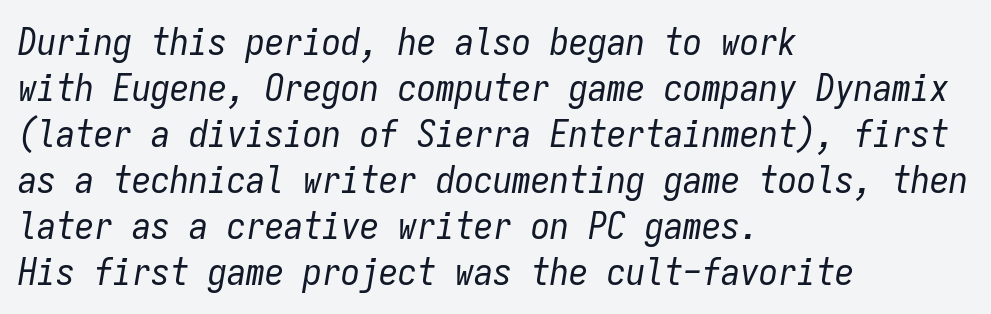
The image shows 38 px regular-weight, condensed type, italic (leaning right), monospaced; set left-aligned, line spacing 1.21x, normal letter spacing, not underlined; low stroke contrast and a medium x-height.
